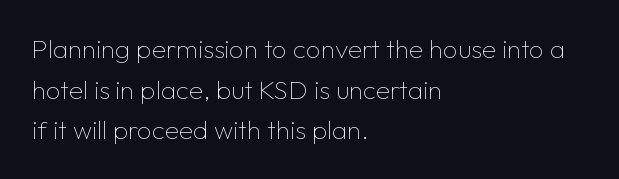
{"italic": "no", "bold": "no", "underline": "no", "align": "left", "line_spacing": "normal", "line_spacing_ratio": 1.56, "letter_spacing": "normal", "letter_spacing_em": 0.0, "glyph_px": 26}
